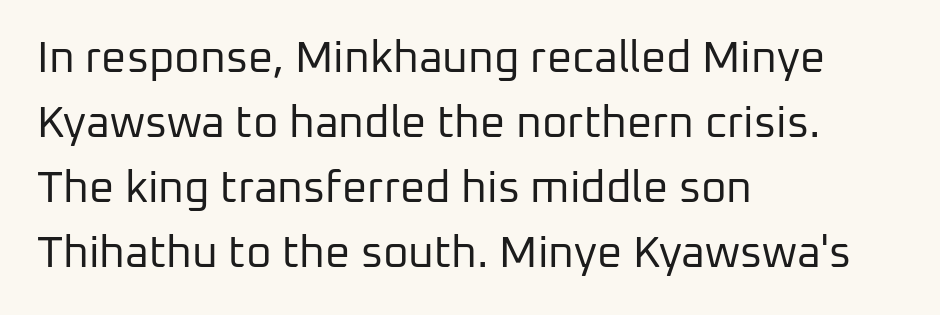
{"serif": "no", "italic": "no", "bold": "no", "weight": "regular", "width": "normal", "stroke_contrast": "low", "x_height": "medium", "monospaced": "no", "underline": "no", "align": "left", "line_spacing": "normal", "line_spacing_ratio": 1.48, "letter_spacing": "normal", "letter_spacing_em": 0.0, "glyph_px": 44}
